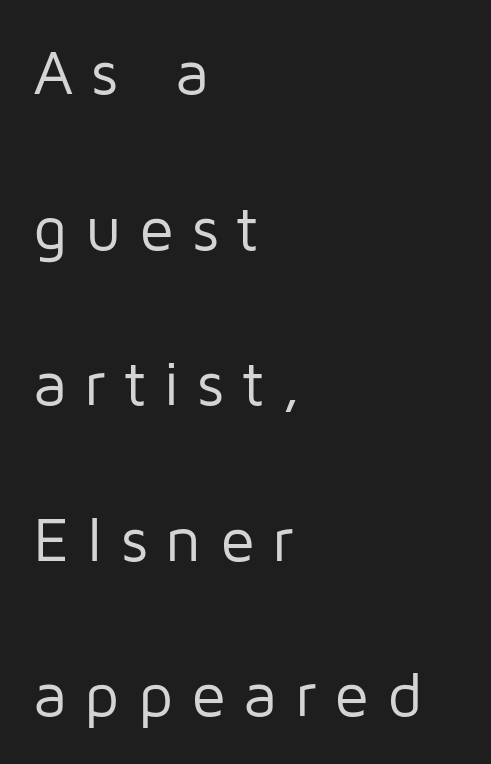
The image shows 63 px regular-weight sans-serif type, upright; set left-aligned, loose line spacing (2.47x), unusually wide letter spacing (+0.28 em), not underlined; low stroke contrast and a medium x-height.
